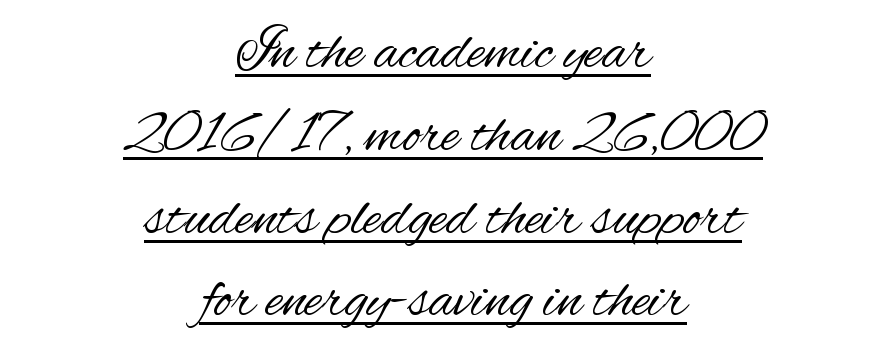
Q: Is the text bold? A: No.
Q: Is the text italic (slanted)? A: Yes.
Q: Is the typeface a serif or a sans-serif typeface? A: Sans-serif.
Q: Is the text underlined? A: Yes.
Q: How is the paragraph aligned? A: Centered.
Q: Is the spacing between letters normal or unusually wide? A: Normal.
Q: Is the spacing between lines tight, normal or loose? A: Normal.
Q: Width (condensed, normal, or wide)? A: Condensed.
Q: Stroke contrast? A: Medium.
Q: x-height? A: Small.
Q: Monospaced? A: No.
